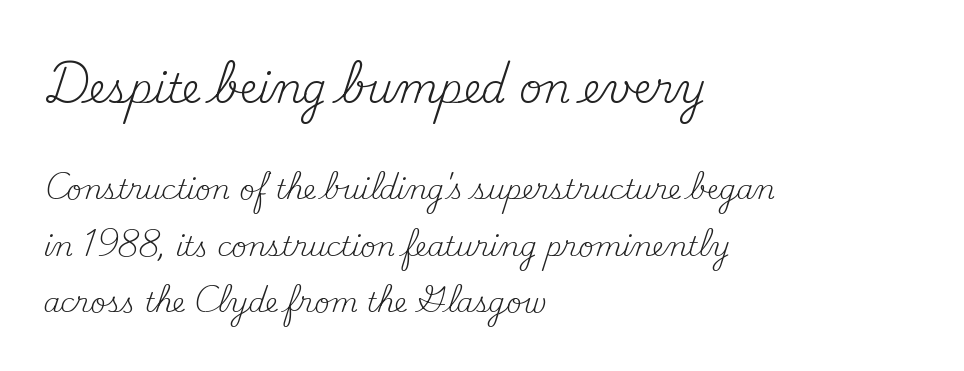
Vertical spacing — loose. The face looks like a standard text weight, possibly lighter. Does extra space separate the letters? No, they use regular spacing. These two chunks differ in scale, with the top chunk taking the larger measure. Proportional: the letters do not fall into vertical columns.
